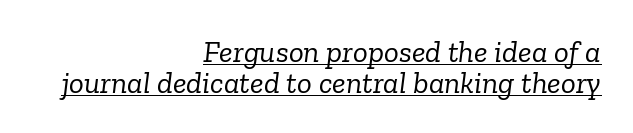
{"serif": "yes", "italic": "yes", "lean": "right", "slant_degrees": 6, "bold": "no", "weight": "light", "width": "normal", "stroke_contrast": "low", "x_height": "medium", "monospaced": "no", "underline": "yes", "align": "right", "line_spacing": "tight", "line_spacing_ratio": 1.0, "letter_spacing": "normal", "letter_spacing_em": 0.0, "glyph_px": 31}
